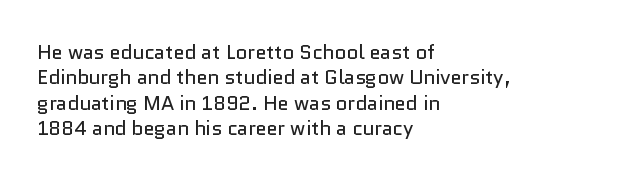
The rows are spaced the way most documents space them. Weight: in the light-to-regular range. Each word holds together tightly as a unit, with standard inter-letter gaps. Nobody drew a line under any word here.
